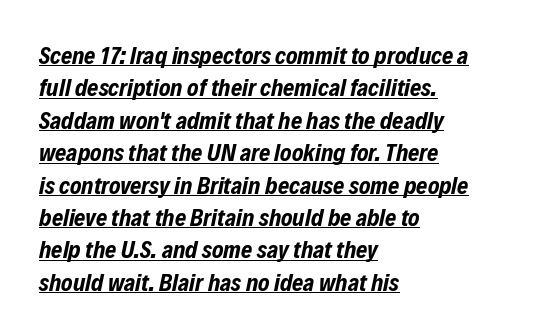
Q: Is the text bold? A: Yes.
Q: Is the text italic (slanted)? A: Yes, it leans right by about 12 degrees.
Q: Is the text underlined? A: Yes.
Q: How is the paragraph aligned? A: Left-aligned.
Q: Is the spacing between letters normal or unusually wide? A: Normal.
Q: Is the spacing between lines tight, normal or loose? A: Normal.
